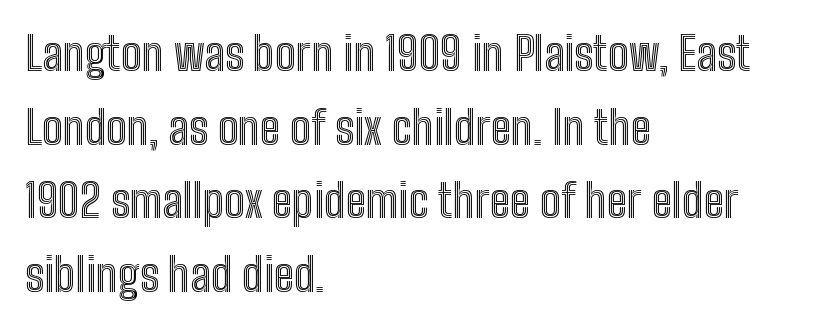
The image shows 46 px condensed type, upright; set left-aligned, normal line spacing (1.6x), normal letter spacing, not underlined; a medium x-height.
